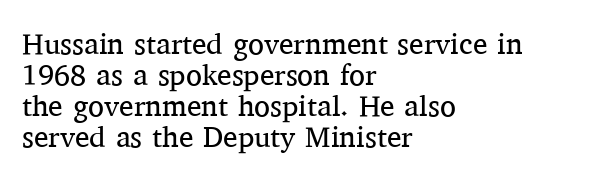
Q: Is the text bold? A: No.
Q: Is the text italic (slanted)? A: No, it is upright.
Q: Is the typeface a serif or a sans-serif typeface? A: Serif.
Q: Is the text underlined? A: No.
Q: How is the paragraph aligned? A: Left-aligned.
Q: Is the spacing between letters normal or unusually wide? A: Normal.
Q: Is the spacing between lines tight, normal or loose? A: Tight.
Q: Width (condensed, normal, or wide)? A: Normal.
Q: Stroke contrast? A: Medium.
Q: x-height? A: Medium.
Q: Monospaced? A: No.
